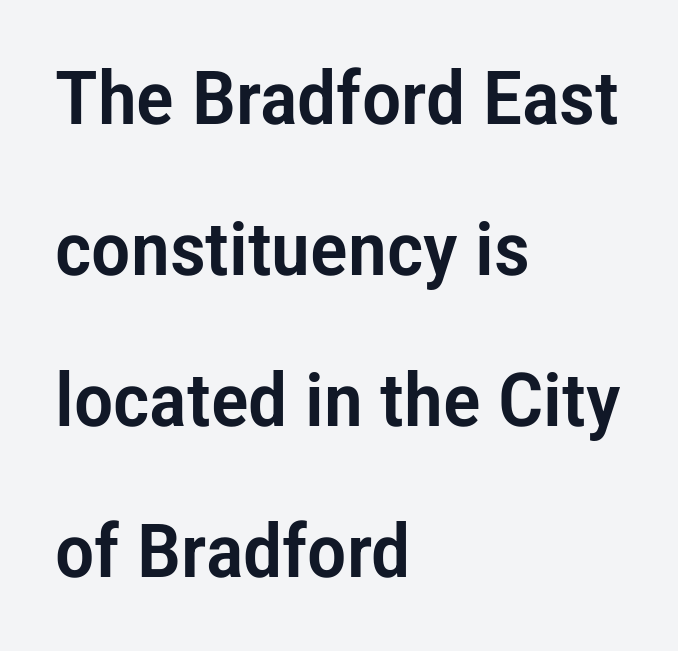
Q: Is the text italic (slanted)? A: No, it is upright.
Q: Is the typeface a serif or a sans-serif typeface? A: Sans-serif.
Q: Is the text underlined? A: No.
Q: How is the paragraph aligned? A: Left-aligned.
Q: Is the spacing between letters normal or unusually wide? A: Normal.
Q: Is the spacing between lines tight, normal or loose? A: Loose.
Q: Width (condensed, normal, or wide)? A: Condensed.
Q: Stroke contrast? A: Low.
Q: x-height? A: Medium.
Q: Monospaced? A: No.
